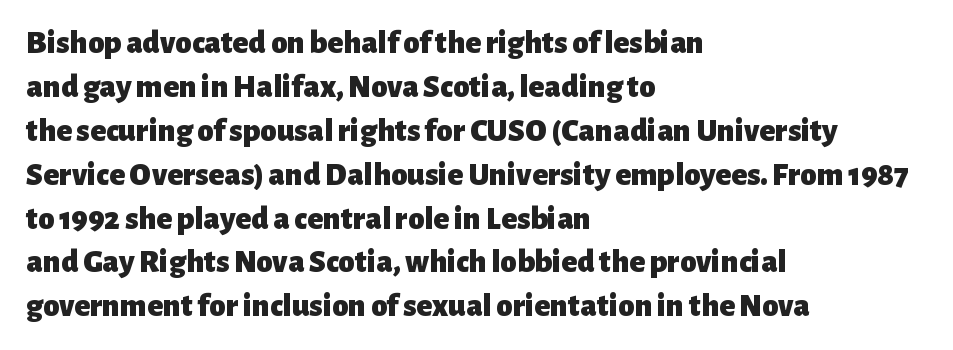
{"serif": "no", "italic": "no", "bold": "yes", "weight": "heavy", "width": "normal", "stroke_contrast": "low", "x_height": "medium", "monospaced": "no", "underline": "no", "align": "left", "line_spacing": "normal", "line_spacing_ratio": 1.33, "letter_spacing": "normal", "letter_spacing_em": 0.0, "glyph_px": 33}
